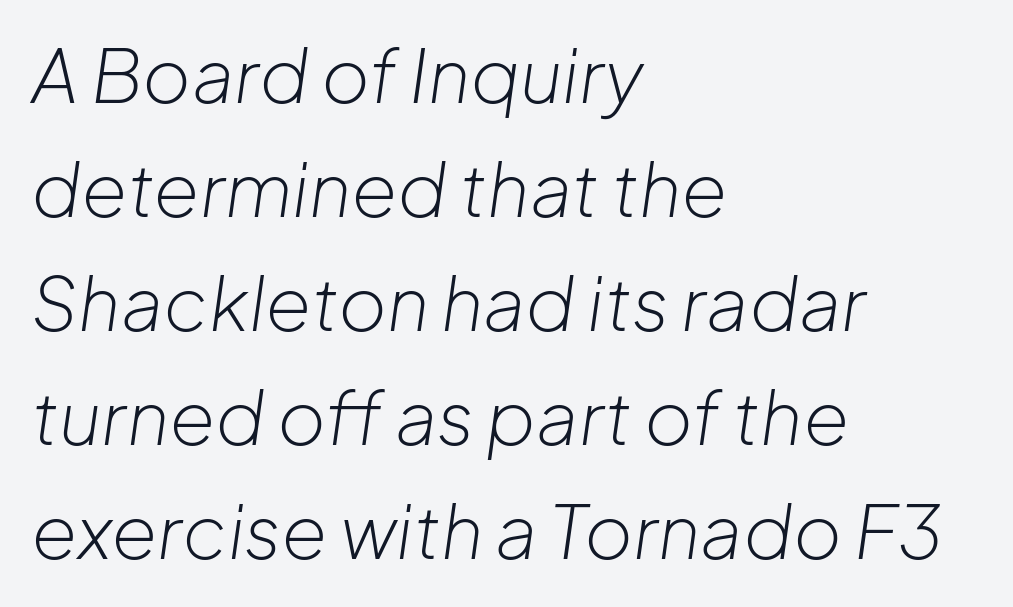
Each word holds together tightly as a unit, with standard inter-letter gaps. The axis of the letterforms is tilted away from vertical. Teacher's note: observe the even left margin — that is flush-left alignment. Unbolded letterforms with no extra heft. The foot of each line stays bare and open. Proportional: the letters do not fall into vertical columns.
